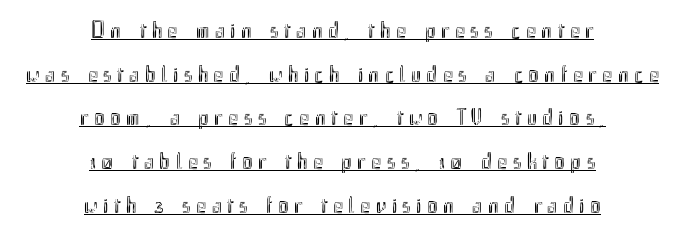
The specimen includes a rule beneath the text block's lines. Caption: multi-line text, centered on the measure. Notice how the stems are strictly vertical — no italics here. The tracking jumps out immediately: characters are airy and widely separated.
